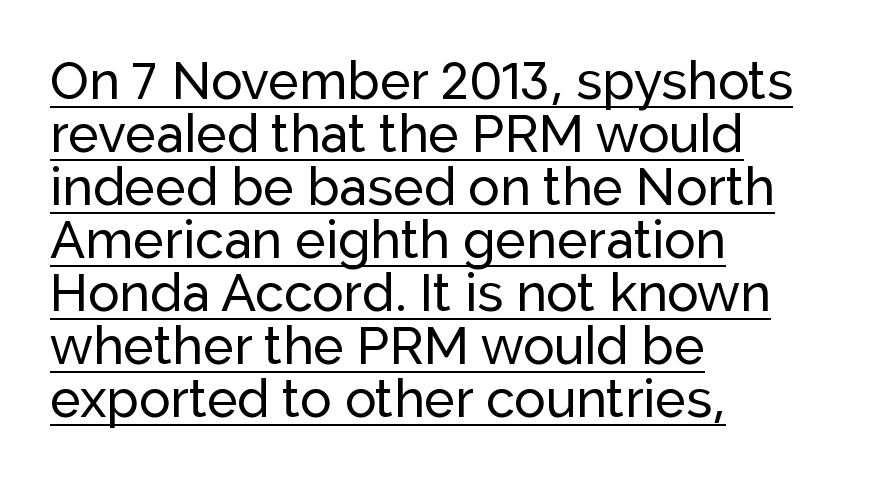
The image shows 52 px sans-serif type, upright; set left-aligned, tight line spacing (1.02x), normal letter spacing, underlined; low stroke contrast and a medium x-height.
